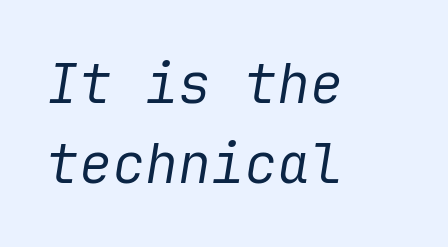
Q: Is the text bold? A: No.
Q: Is the text italic (slanted)? A: Yes, it leans right by about 9 degrees.
Q: Is the text underlined? A: No.
Q: How is the paragraph aligned? A: Left-aligned.
Q: Is the spacing between letters normal or unusually wide? A: Normal.
Q: Is the spacing between lines tight, normal or loose? A: Normal.
Q: Width (condensed, normal, or wide)? A: Normal.
Q: Stroke contrast? A: Low.
Q: x-height? A: Medium.
